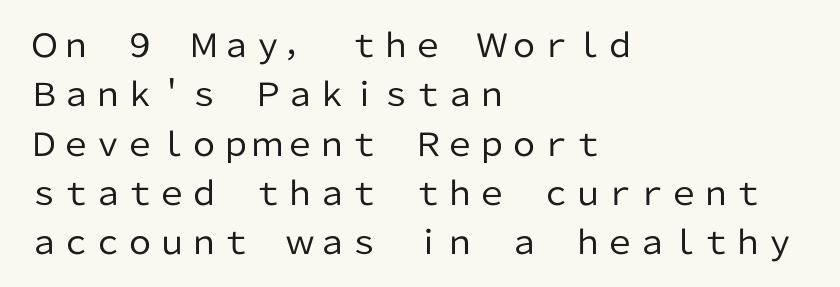
A quiet, ordinary-to-light weight characterises the typeface. These lines are rendered in a variable-pitch font. These lines keep a tight, regular rhythm from letter to letter. The characters display no serif detailing; their extremities are plain. Unlike italic type, these characters show no tilt at all.
